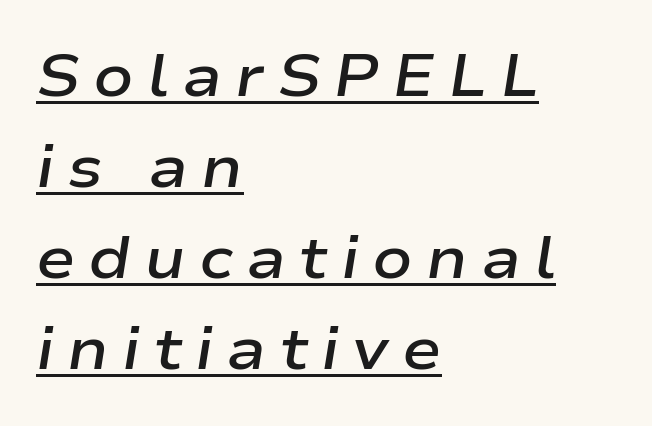
The image shows 59 px semibold, wide type, italic (leaning right); set left-aligned, normal line spacing (1.54x), unusually wide letter spacing (+0.22 em), underlined; low stroke contrast and a medium x-height.
